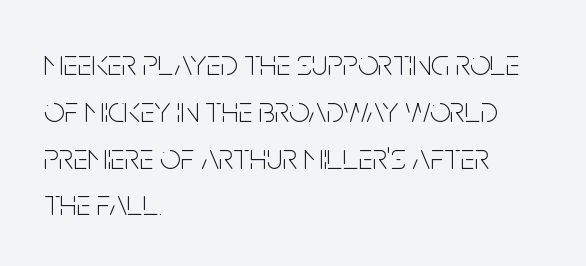
{"serif": "no", "italic": "no", "bold": "no", "weight": "thin", "width": "condensed", "stroke_contrast": "low", "x_height": "large", "monospaced": "no", "underline": "no", "align": "left", "line_spacing": "normal", "line_spacing_ratio": 1.3, "letter_spacing": "normal", "letter_spacing_em": 0.0, "glyph_px": 36}
